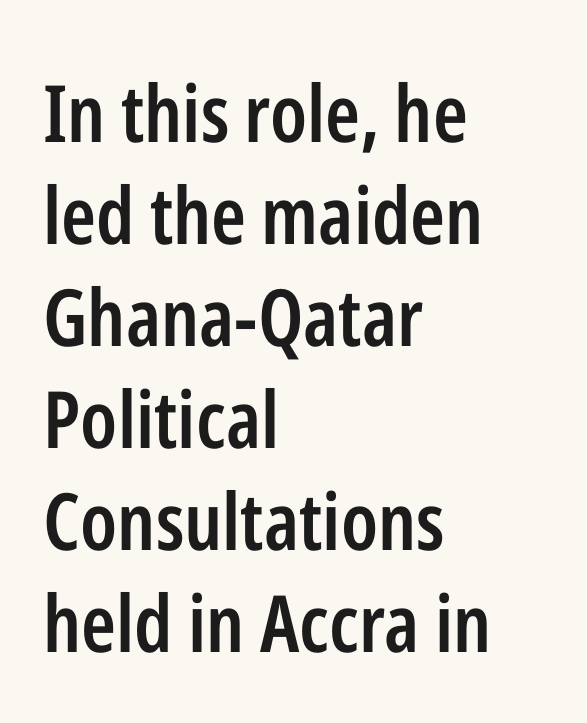
The image shows 79 px semibold, condensed sans-serif type, upright; set left-aligned, normal line spacing (1.29x), normal letter spacing, not underlined; low stroke contrast and a medium x-height.
